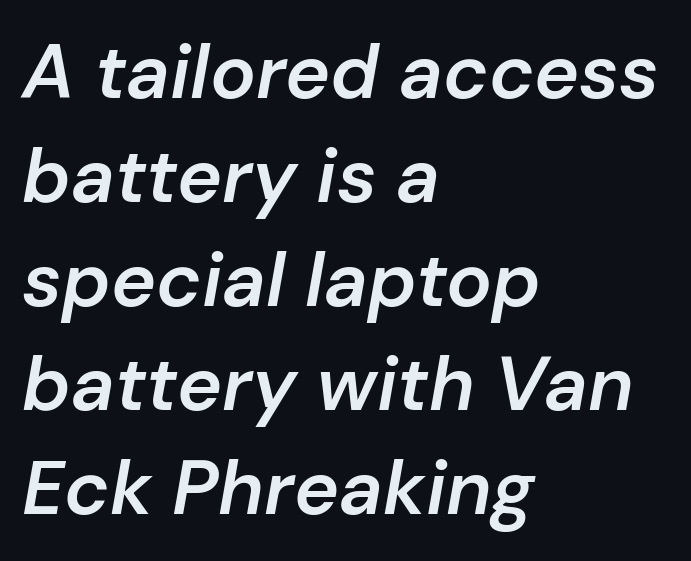
{"italic": "yes", "lean": "right", "slant_degrees": 10, "bold": "semi", "weight": "semibold", "width": "normal", "stroke_contrast": "low", "x_height": "medium", "monospaced": "no", "underline": "no", "align": "left", "line_spacing": "normal", "line_spacing_ratio": 1.37, "letter_spacing": "normal", "letter_spacing_em": 0.0, "glyph_px": 76}
